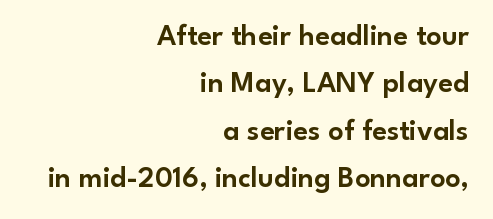
Q: Is the text italic (slanted)? A: No, it is upright.
Q: Is the typeface a serif or a sans-serif typeface? A: Sans-serif.
Q: Is the text underlined? A: No.
Q: How is the paragraph aligned? A: Right-aligned.
Q: Is the spacing between letters normal or unusually wide? A: Normal.
Q: Is the spacing between lines tight, normal or loose? A: Normal.
Q: Width (condensed, normal, or wide)? A: Normal.
Q: Stroke contrast? A: Low.
Q: x-height? A: Small.
Q: Monospaced? A: No.
